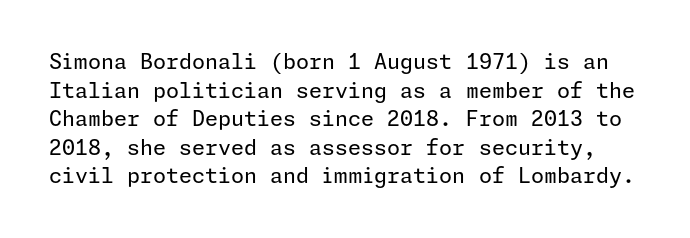
The letterforms sit at book weight or below. Is there much room between lines? A standard amount, neither cramped nor airy. This rendering leaves character spacing at its baseline value. The letters stand upright; this is a roman face. Lines of text with bare space underneath.
